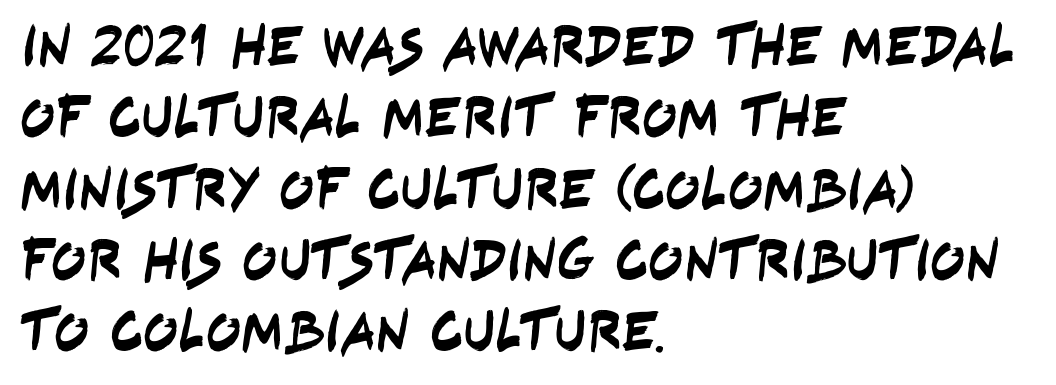
The passage shown is typeset with a sans-serif family. Descenders hang freely into open space. Alignment: flush left. You could not count columns in this text — the font is proportionally spaced. Look at the tracking — it's just the regular setting, nothing added.
